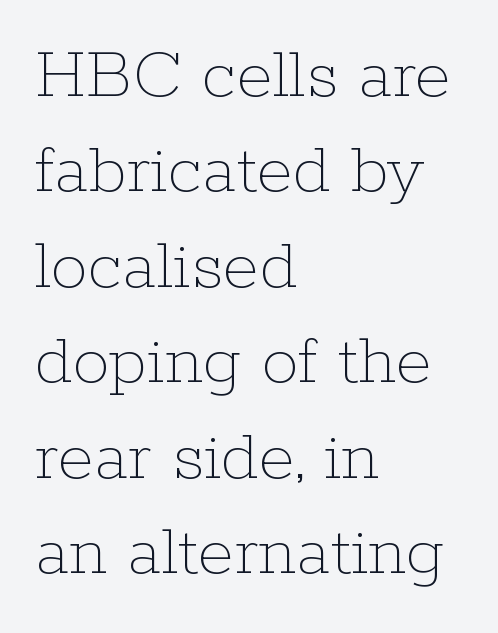
A normal amount of white space separates one row of letters from the next. This rendering uses left alignment, leaving the right contour irregular. Proportional: the letters do not fall into vertical columns. These glyphs show unthickened strokes, regular width or finer. The letters sit at their default tracking, neither squeezed nor spread.
